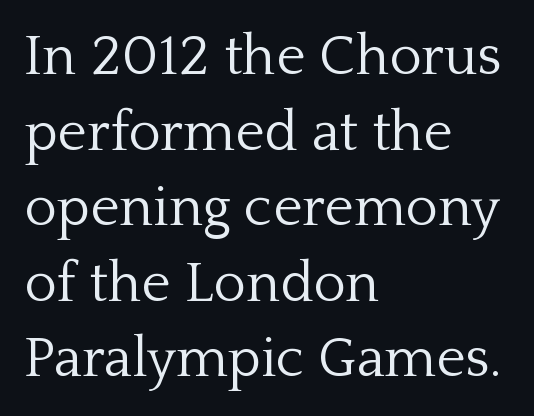
A student would call this left alignment; a typographer would say flush left, rag right. The passage shown is not bold in any degree. This sample has the flowing, uneven cadence of proportional lettering. No extra tracking has been applied to these lines.
